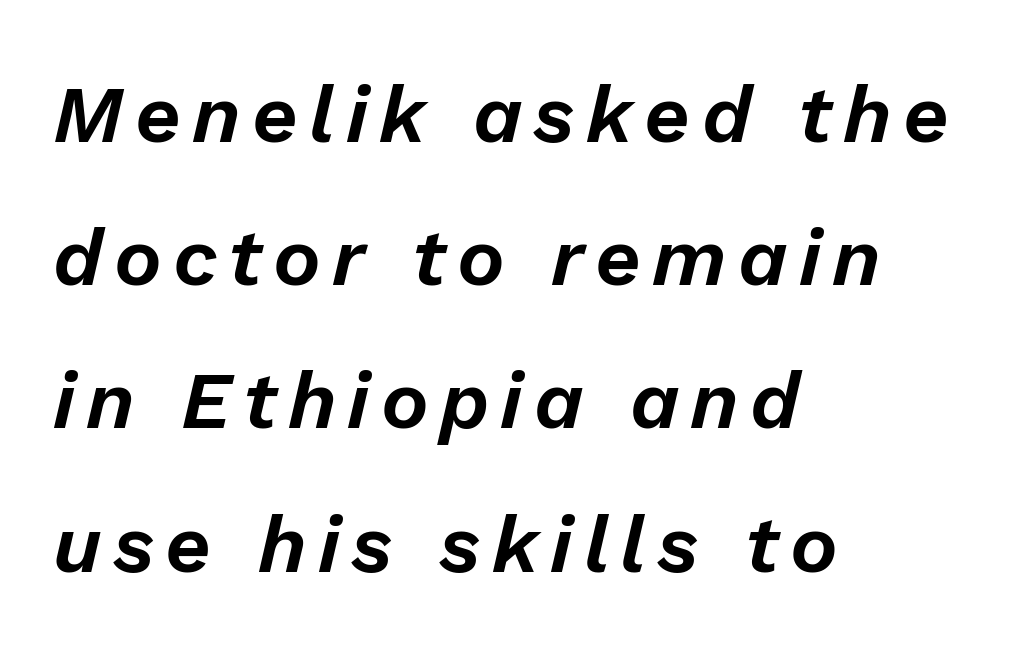
The image shows 80 px text type, italic (leaning right); set left-aligned, line spacing 1.79x, not underlined; low stroke contrast and a medium x-height.
